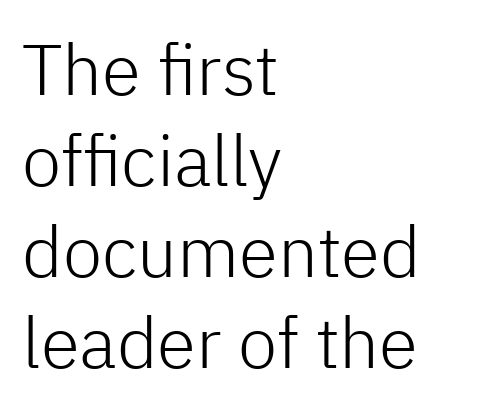
{"serif": "no", "italic": "no", "bold": "no", "weight": "light", "width": "normal", "stroke_contrast": "low", "x_height": "medium", "monospaced": "no", "underline": "no", "align": "left", "line_spacing": "normal", "line_spacing_ratio": 1.28, "letter_spacing": "normal", "letter_spacing_em": 0.0, "glyph_px": 71}
